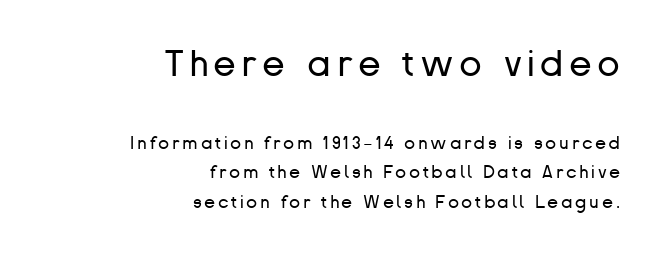
The space between consecutive lines is moderate. Rule under the text: the space is simply empty. The font family rendered here belongs to the sans-serif group. Vertical strokes here are truly vertical. These lines are rendered in a variable-pitch font.
